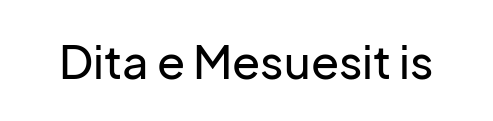
The image shows 46 px sans-serif type, upright; set normal letter spacing, not underlined; low stroke contrast and a medium x-height.
